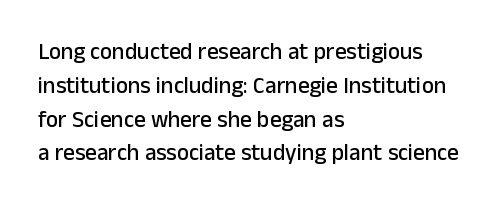
{"italic": "no", "underline": "no", "align": "left", "line_spacing": "normal", "line_spacing_ratio": 1.47, "letter_spacing": "normal", "letter_spacing_em": 0.0, "glyph_px": 23}
